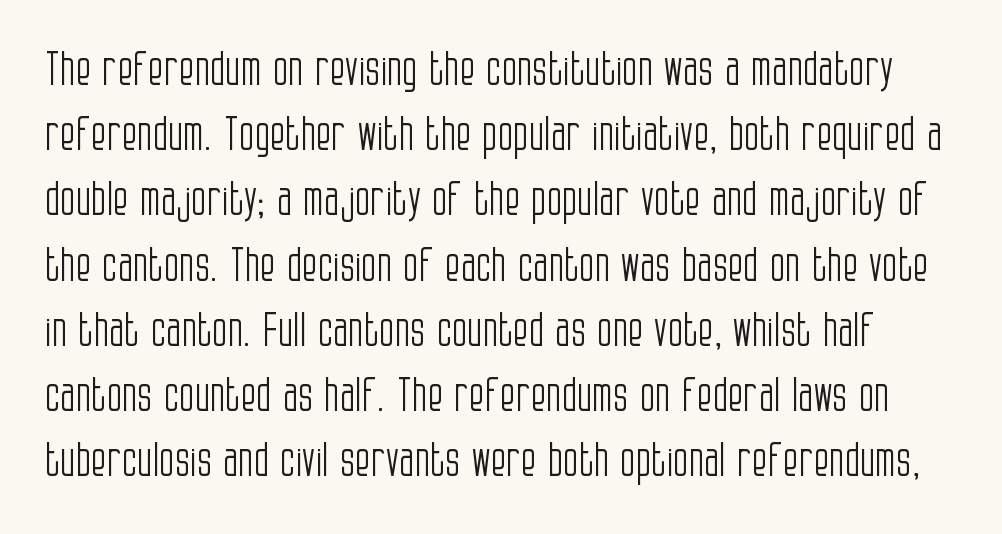
Q: Is the text bold? A: No.
Q: Is the text italic (slanted)? A: No, it is upright.
Q: Is the typeface a serif or a sans-serif typeface? A: Sans-serif.
Q: Is the text underlined? A: No.
Q: Is the spacing between letters normal or unusually wide? A: Normal.
Q: Is the spacing between lines tight, normal or loose? A: Normal.
Q: Width (condensed, normal, or wide)? A: Condensed.
Q: Stroke contrast? A: Low.
Q: x-height? A: Large.
Q: Monospaced? A: No.
